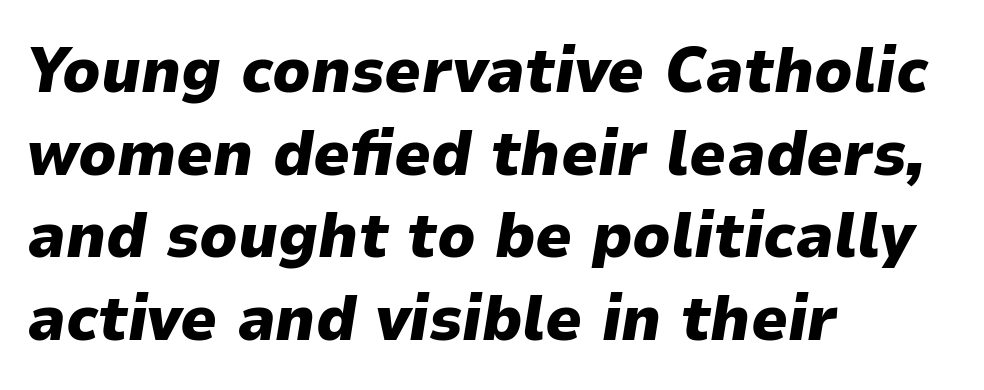
{"italic": "yes", "lean": "right", "slant_degrees": 9, "bold": "yes", "weight": "heavy", "width": "normal", "stroke_contrast": "low", "x_height": "medium", "monospaced": "no", "underline": "no", "align": "left", "line_spacing": "normal", "line_spacing_ratio": 1.29, "letter_spacing": "normal", "letter_spacing_em": 0.0, "glyph_px": 64}
